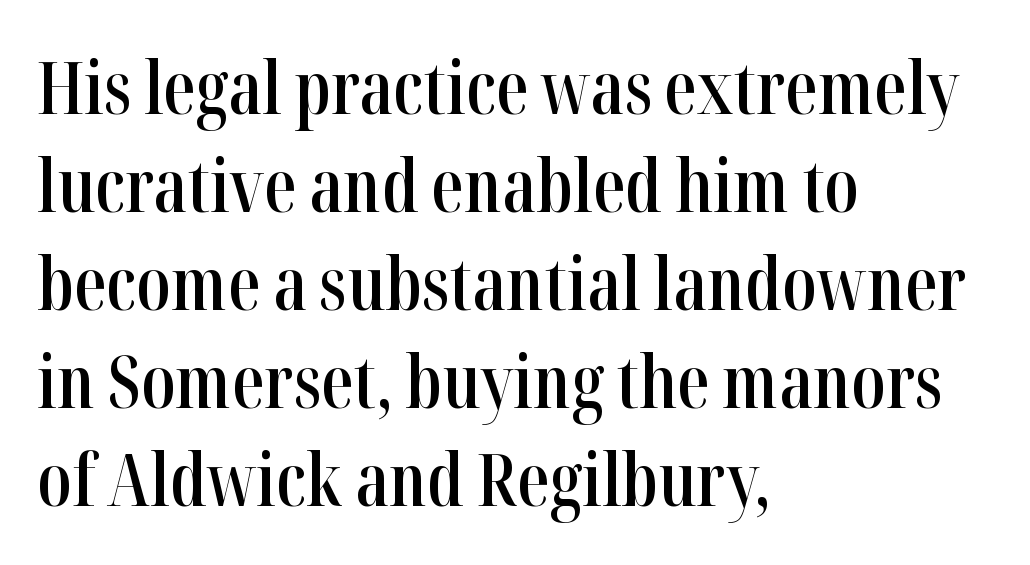
{"serif": "yes", "italic": "no", "bold": "semi", "weight": "semibold", "width": "condensed", "stroke_contrast": "high", "x_height": "medium", "monospaced": "no", "underline": "no", "align": "left", "line_spacing": "normal", "line_spacing_ratio": 1.36, "letter_spacing": "normal", "letter_spacing_em": 0.0, "glyph_px": 72}
